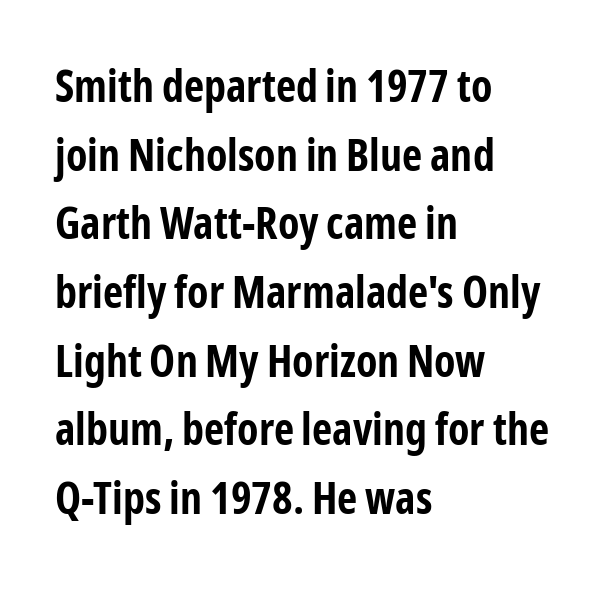
Q: Is the text bold? A: Yes.
Q: Is the text italic (slanted)? A: No, it is upright.
Q: Is the typeface a serif or a sans-serif typeface? A: Sans-serif.
Q: Is the text underlined? A: No.
Q: How is the paragraph aligned? A: Left-aligned.
Q: Is the spacing between letters normal or unusually wide? A: Normal.
Q: Is the spacing between lines tight, normal or loose? A: Normal.
Q: Width (condensed, normal, or wide)? A: Condensed.
Q: Stroke contrast? A: Low.
Q: x-height? A: Medium.
Q: Monospaced? A: No.
